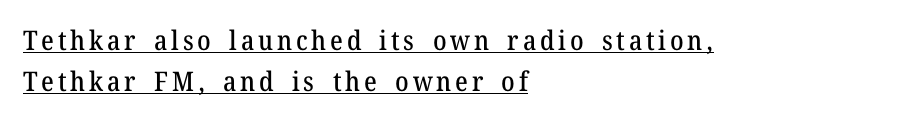
The image shows 27 px text type, upright; set left-aligned, normal line spacing (1.51x), underlined.
